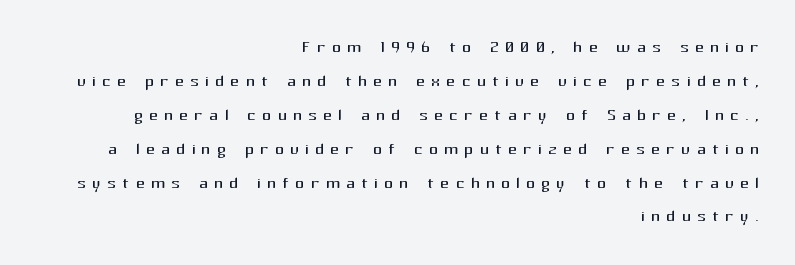
Q: Is the text bold? A: No.
Q: Is the text italic (slanted)? A: No, it is upright.
Q: Is the text underlined? A: No.
Q: How is the paragraph aligned? A: Right-aligned.
Q: Is the spacing between letters normal or unusually wide? A: Unusually wide.
Q: Is the spacing between lines tight, normal or loose? A: Normal.
